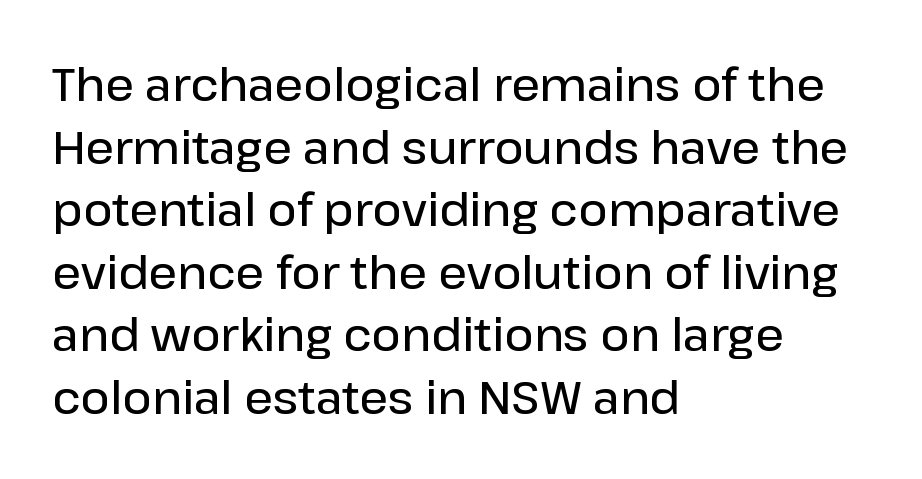
{"serif": "no", "italic": "no", "bold": "semi", "weight": "semibold", "width": "normal", "stroke_contrast": "low", "x_height": "medium", "monospaced": "no", "underline": "no", "align": "left", "line_spacing": "normal", "line_spacing_ratio": 1.39, "letter_spacing": "normal", "letter_spacing_em": 0.0, "glyph_px": 45}
